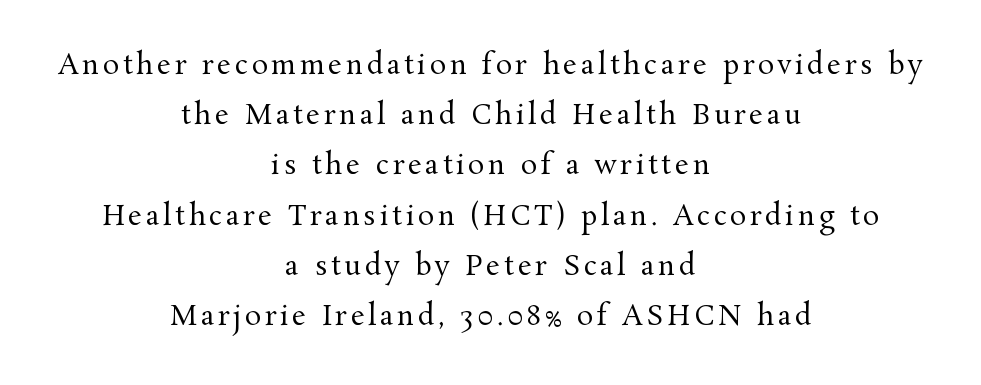
Q: Is the text bold? A: No.
Q: Is the text italic (slanted)? A: No, it is upright.
Q: Is the text underlined? A: No.
Q: How is the paragraph aligned? A: Centered.
